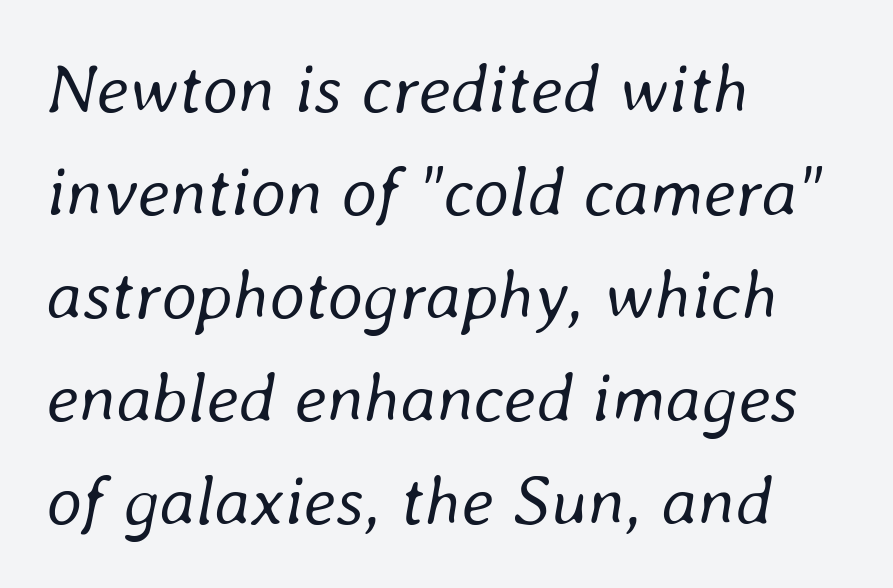
{"italic": "yes", "lean": "right", "slant_degrees": 8, "bold": "no", "weight": "regular", "width": "normal", "stroke_contrast": "low", "x_height": "medium", "monospaced": "no", "underline": "no", "align": "left", "line_spacing": "normal", "line_spacing_ratio": 1.47, "letter_spacing": "normal", "letter_spacing_em": 0.0, "glyph_px": 70}
